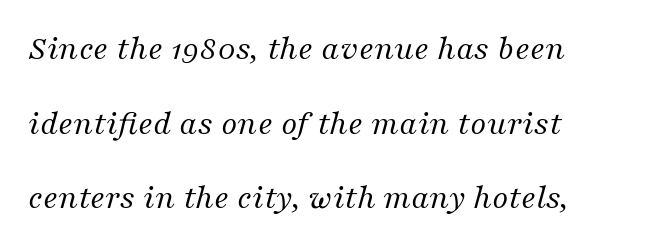
Spacing verdict: proportional, widths tailored to each character. The typeface chosen for these lines features serifs. Heaviness? Minimal to ordinary, like unemphasized prose. An italicized treatment has been applied to the whole sample. Words float on clear page, feet unadorned.
